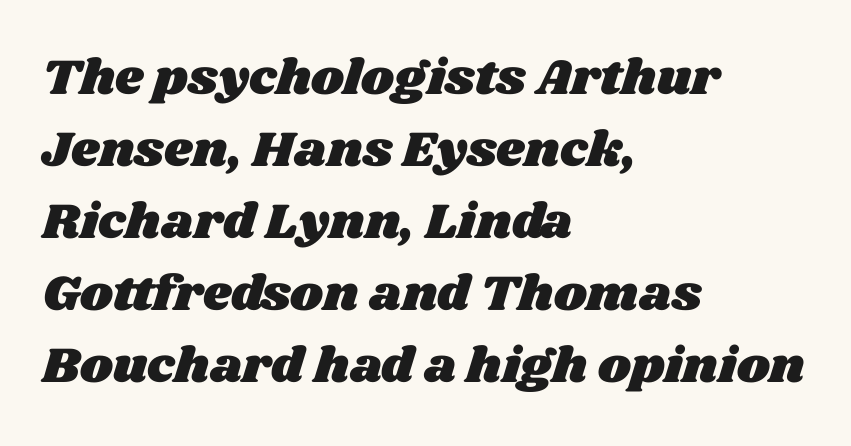
Evenly set lines give the paragraph a standard silhouette. The setting favours the left margin, as ordinary paragraphs usually do. Nobody touched the tracking dial on this one. Think of a printed novel: that variable character pitch is what you see here.
